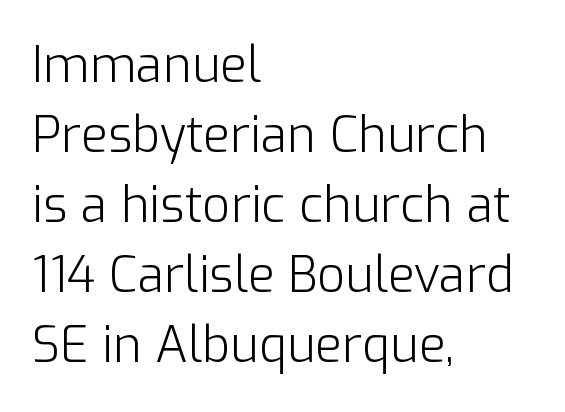
Q: Is the text bold? A: No.
Q: Is the text italic (slanted)? A: No, it is upright.
Q: Is the typeface a serif or a sans-serif typeface? A: Sans-serif.
Q: Is the text underlined? A: No.
Q: How is the paragraph aligned? A: Left-aligned.
Q: Is the spacing between letters normal or unusually wide? A: Normal.
Q: Is the spacing between lines tight, normal or loose? A: Normal.
Q: Width (condensed, normal, or wide)? A: Normal.
Q: Stroke contrast? A: Low.
Q: x-height? A: Medium.
Q: Monospaced? A: No.
